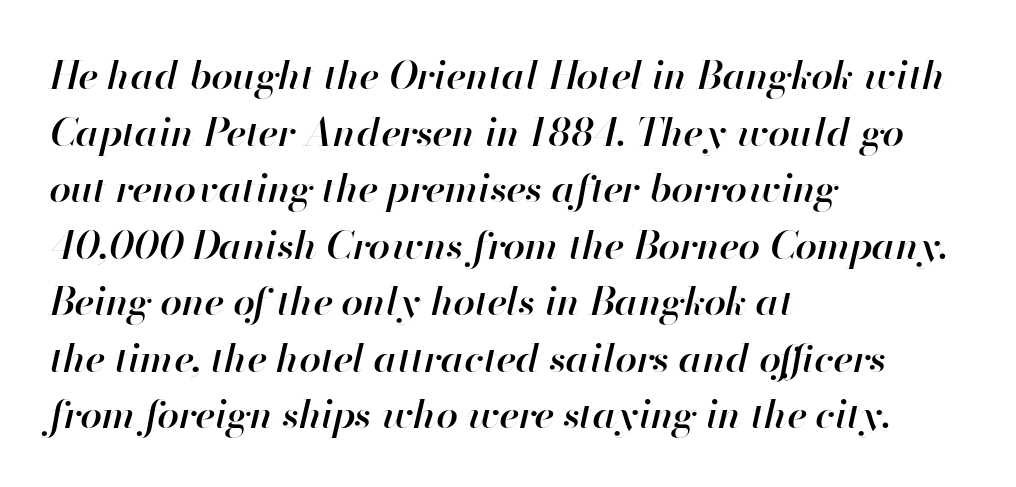
This sample has the flowing, uneven cadence of proportional lettering. Caption: semibold face, moderately heavy strokes. In terms of letterspacing, this is plain default setting. In CSS terms this would be text-align: left. The text carries the slant typical of an italic or oblique font. Compared with typical paragraphs, the rows here are spaced about the same.
